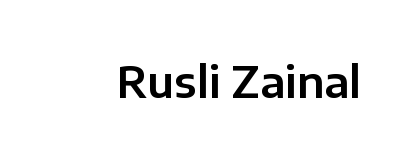
Plain, unruled lines of type. The font's upright variant was chosen for this text. I'd call this a sans setting — the letters go barefoot. Varying glyph widths throughout — classic text-font behaviour. How are the letters spaced? Ordinarily, with no added tracking.
